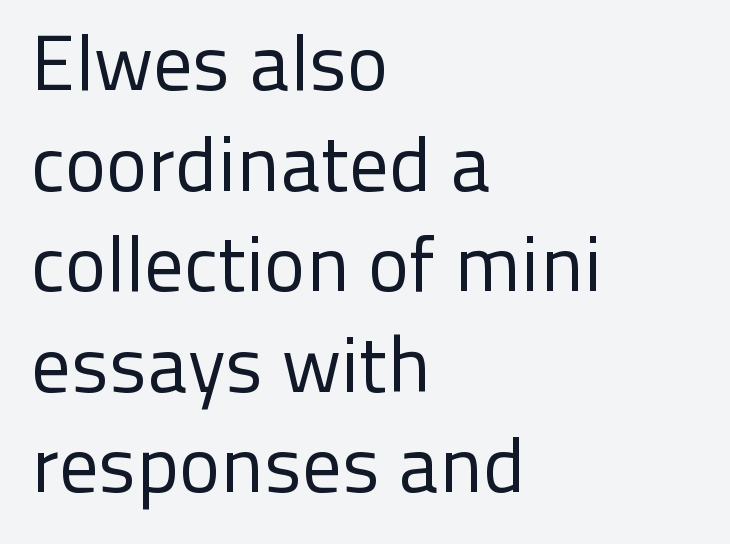
Q: Is the text bold? A: No.
Q: Is the text italic (slanted)? A: No, it is upright.
Q: Is the typeface a serif or a sans-serif typeface? A: Sans-serif.
Q: Is the text underlined? A: No.
Q: How is the paragraph aligned? A: Left-aligned.
Q: Is the spacing between letters normal or unusually wide? A: Normal.
Q: Is the spacing between lines tight, normal or loose? A: Normal.
Q: Width (condensed, normal, or wide)? A: Normal.
Q: Stroke contrast? A: Low.
Q: x-height? A: Medium.
Q: Monospaced? A: No.
